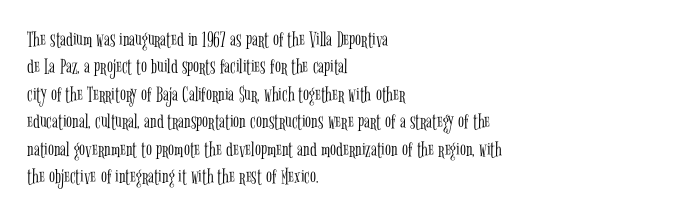
Counters stay open thanks to moderate or lighter strokes. All the whitespace from short lines collects on the right. Normally led — the rows are evenly, conventionally spaced. The glyphs are unaccompanied by any horizontal stroke below them.
